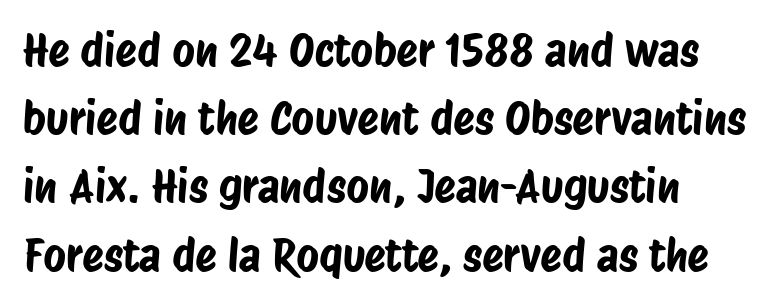
{"serif": "no", "width": "condensed", "stroke_contrast": "low", "x_height": "large", "monospaced": "no", "underline": "no", "align": "left", "line_spacing": "normal", "line_spacing_ratio": 1.55, "letter_spacing": "normal", "letter_spacing_em": 0.0, "glyph_px": 44}
